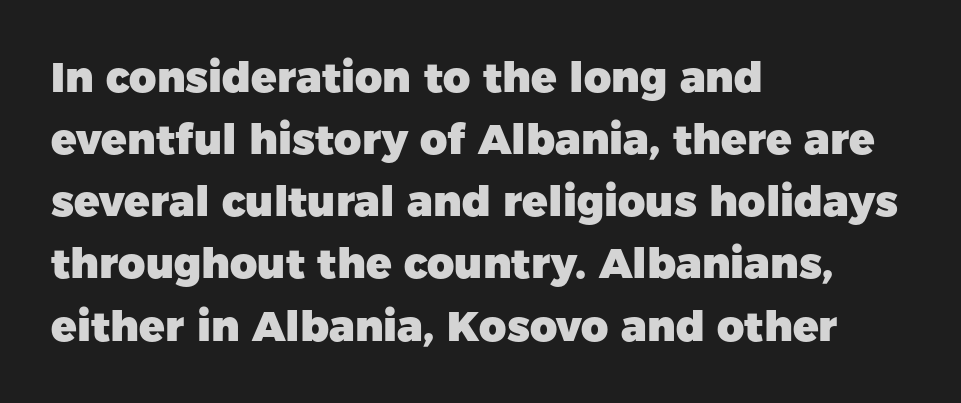
Q: Is the text bold? A: Yes.
Q: Is the text italic (slanted)? A: No, it is upright.
Q: Is the typeface a serif or a sans-serif typeface? A: Sans-serif.
Q: Is the text underlined? A: No.
Q: How is the paragraph aligned? A: Left-aligned.
Q: Is the spacing between letters normal or unusually wide? A: Normal.
Q: Is the spacing between lines tight, normal or loose? A: Normal.
Q: Width (condensed, normal, or wide)? A: Normal.
Q: Stroke contrast? A: Low.
Q: x-height? A: Medium.
Q: Monospaced? A: No.
